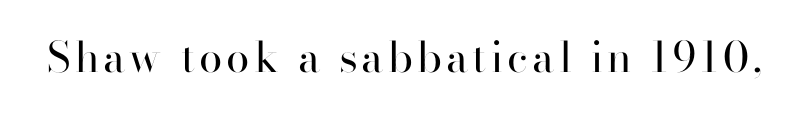
{"serif": "no", "italic": "no", "bold": "no", "weight": "regular", "width": "normal", "stroke_contrast": "high", "x_height": "small", "monospaced": "no", "underline": "no", "glyph_px": 42}
